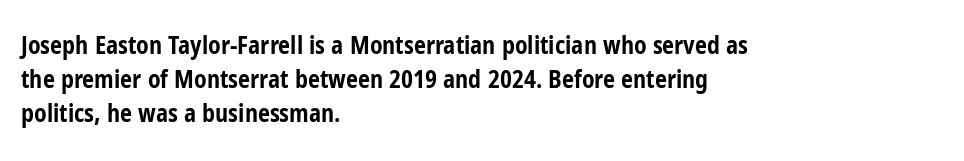
Check under the words: just untouched page. The lettering stays uniformly vertical, giving the passage a roman look. Does the weight exceed regular? Yes, all the way to bold. Leading: standard.
